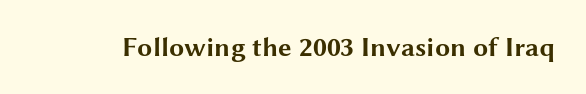
Q: Is the text bold? A: Yes.
Q: Is the text italic (slanted)? A: No, it is upright.
Q: Is the text underlined? A: No.
Q: Is the spacing between letters normal or unusually wide? A: Normal.
